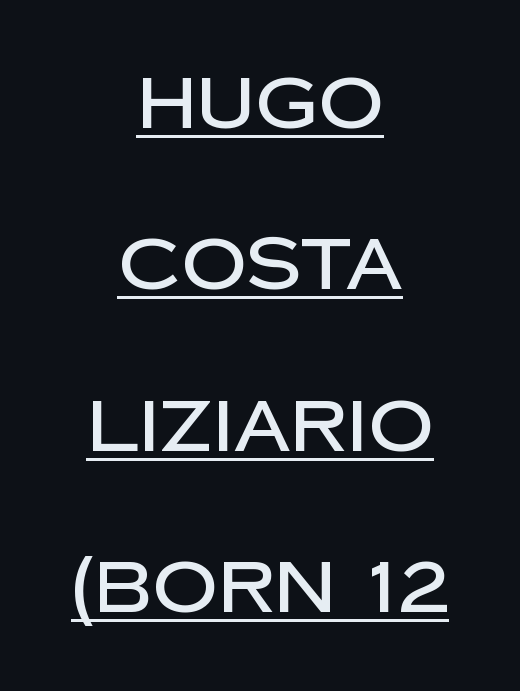
Q: Is the text italic (slanted)? A: No, it is upright.
Q: Is the typeface a serif or a sans-serif typeface? A: Sans-serif.
Q: Is the text underlined? A: Yes.
Q: How is the paragraph aligned? A: Centered.
Q: Is the spacing between letters normal or unusually wide? A: Normal.
Q: Is the spacing between lines tight, normal or loose? A: Loose.
Q: Width (condensed, normal, or wide)? A: Normal.
Q: Stroke contrast? A: Low.
Q: x-height? A: Large.
Q: Monospaced? A: No.
